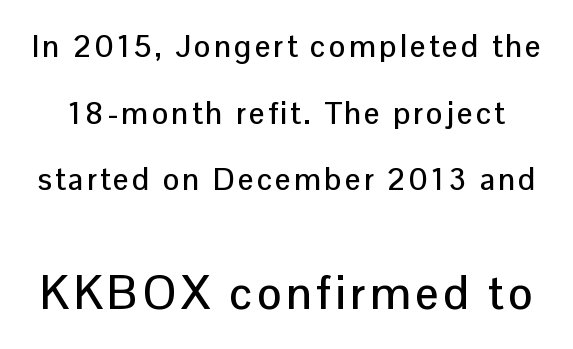
The image shows 46 px sans-serif type, upright; set loose line spacing (2.15x), not underlined; the second (bottom) block is 1.48x larger; low stroke contrast and a medium x-height.
